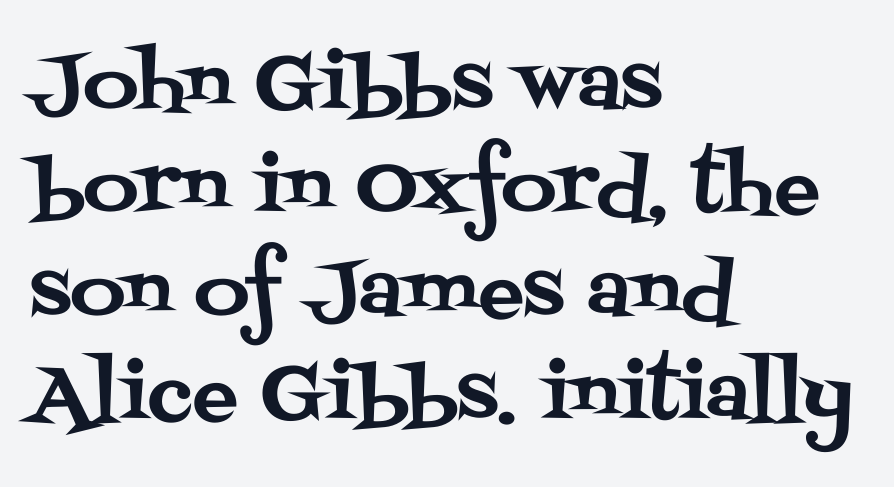
Q: Is the text italic (slanted)? A: No, it is upright.
Q: Is the typeface a serif or a sans-serif typeface? A: Serif.
Q: Is the text underlined? A: No.
Q: How is the paragraph aligned? A: Left-aligned.
Q: Is the spacing between letters normal or unusually wide? A: Normal.
Q: Is the spacing between lines tight, normal or loose? A: Normal.
Q: Width (condensed, normal, or wide)? A: Normal.
Q: Stroke contrast? A: Medium.
Q: x-height? A: Large.
Q: Monospaced? A: No.
